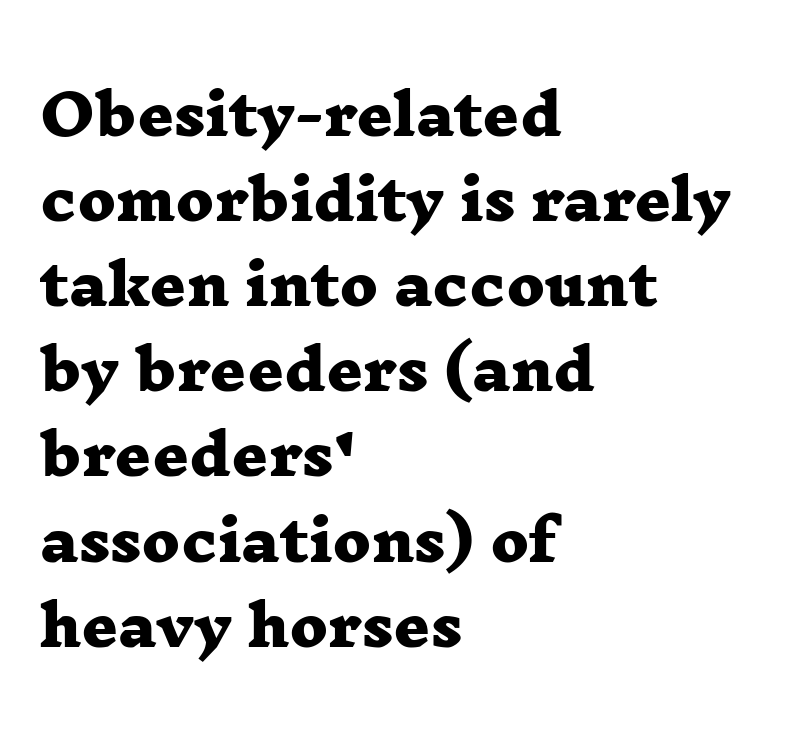
Q: Is the text bold? A: Yes.
Q: Is the typeface a serif or a sans-serif typeface? A: Serif.
Q: Is the text underlined? A: No.
Q: How is the paragraph aligned? A: Left-aligned.
Q: Is the spacing between letters normal or unusually wide? A: Normal.
Q: Is the spacing between lines tight, normal or loose? A: Normal.
Q: Width (condensed, normal, or wide)? A: Wide.
Q: Stroke contrast? A: Low.
Q: x-height? A: Medium.
Q: Monospaced? A: No.
